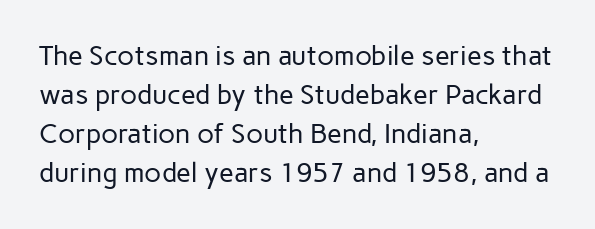
{"italic": "no", "bold": "no", "underline": "no", "align": "left", "line_spacing": "normal", "line_spacing_ratio": 1.45, "letter_spacing": "normal", "letter_spacing_em": 0.0, "glyph_px": 27}
